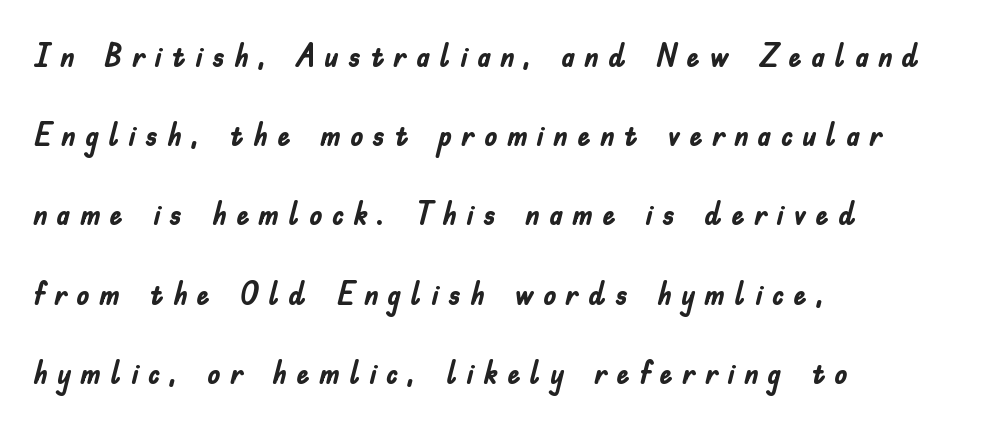
{"serif": "no", "bold": "yes", "weight": "semibold", "width": "condensed", "stroke_contrast": "low", "x_height": "small", "monospaced": "no", "underline": "no", "align": "left", "line_spacing": "loose", "line_spacing_ratio": 2.4, "letter_spacing": "wide", "letter_spacing_em": 0.28, "glyph_px": 33}
